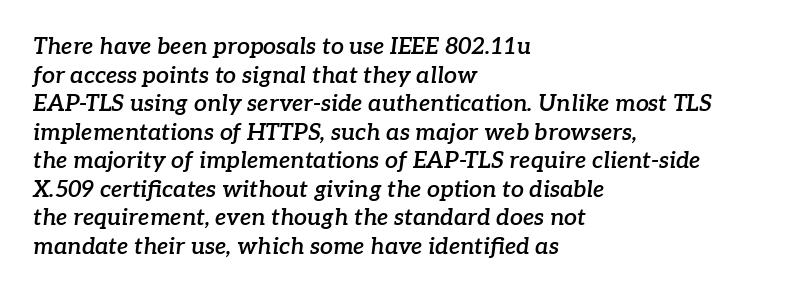
Semibold letterforms, between regular and bold. The whole block is typeset with a tilt. The words here are not underlined. Students, note that the glyphs here touch the page at normal intervals. The compositor pushed each line to the left boundary.
